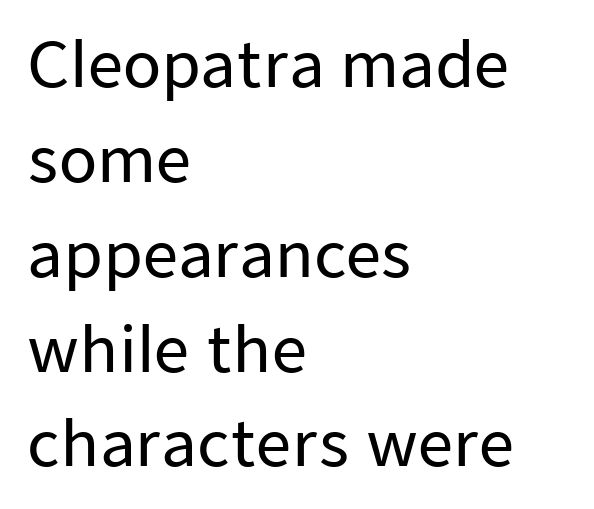
Which margin do the lines hug? The left one — the right edge is uneven. Does the leading feel generous? No, just average. Style check: upright. Font category for this specimen: sans-serif. The rendering uses natural spacing where letterforms have individual widths. The face used here is rendered with its standard letterfit.
